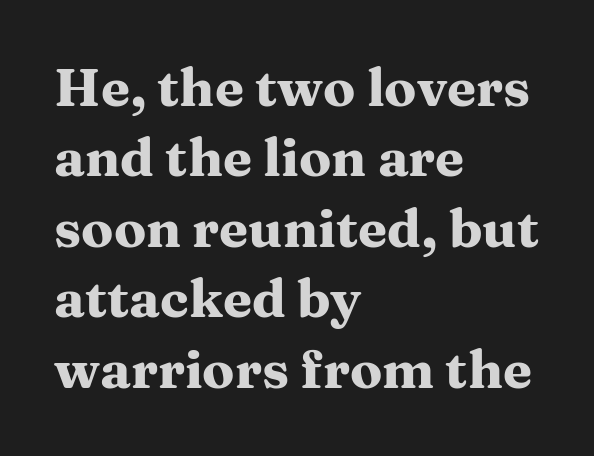
The image shows 53 px heavy, wide serif type, upright; set left-aligned, normal line spacing (1.33x), normal letter spacing, not underlined; medium stroke contrast and a medium x-height.
